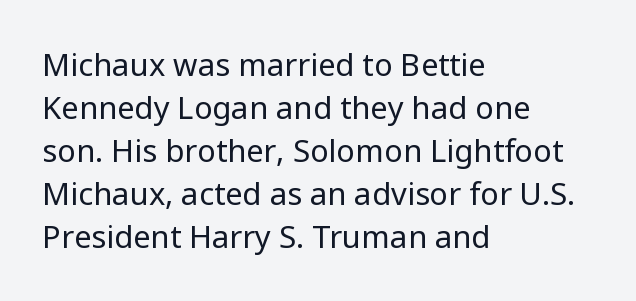
A roman cut, with each character standing at attention. The setting favours the left margin, as ordinary paragraphs usually do. Baseline-to-baseline distance is the conventional proportion of letter height. The type is set solid horizontally, with unmodified tracking. Bare-footed words on every line.
